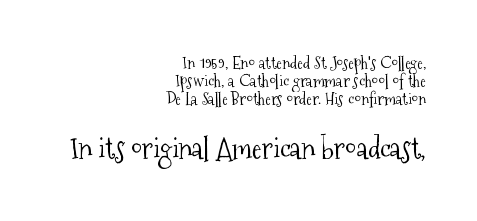
The strokes carry an ordinary text weight at most. Where is the straight margin? On the right. Varying glyph widths throughout — classic text-font behaviour. Typesetter's note — lower block bumped up in size, upper block left smaller. How are the letters spaced? Ordinarily, with no added tracking. This sample uses a serif face.
